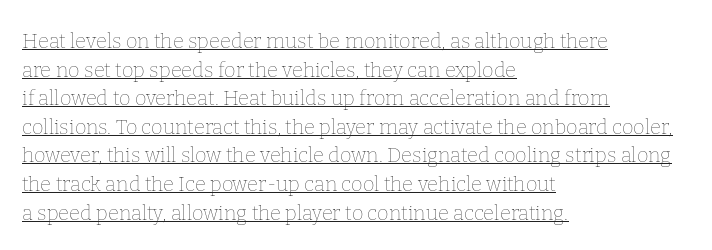
Default kerning and tracking; the words read as compact shapes. These lines were composed using upright roman letters. Somebody hit Ctrl+U on this one — the words are underlined. If you measured baseline to baseline, you'd find a middling distance. The setting favours the left margin, as ordinary paragraphs usually do.
